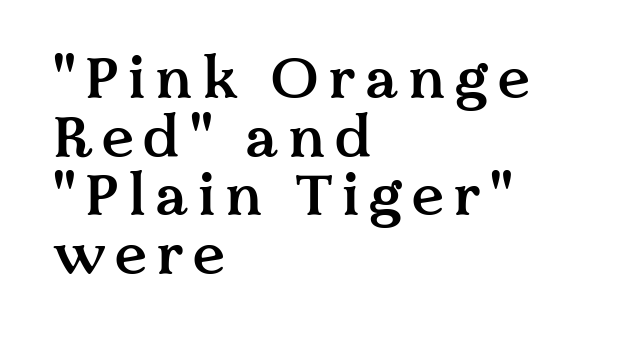
Q: Is the text bold? A: Semi-bold.
Q: Is the text italic (slanted)? A: No, it is upright.
Q: Is the typeface a serif or a sans-serif typeface? A: Serif.
Q: Is the text underlined? A: No.
Q: How is the paragraph aligned? A: Left-aligned.
Q: Is the spacing between lines tight, normal or loose? A: Tight.
Q: Width (condensed, normal, or wide)? A: Normal.
Q: Stroke contrast? A: Medium.
Q: x-height? A: Medium.
Q: Monospaced? A: No.
